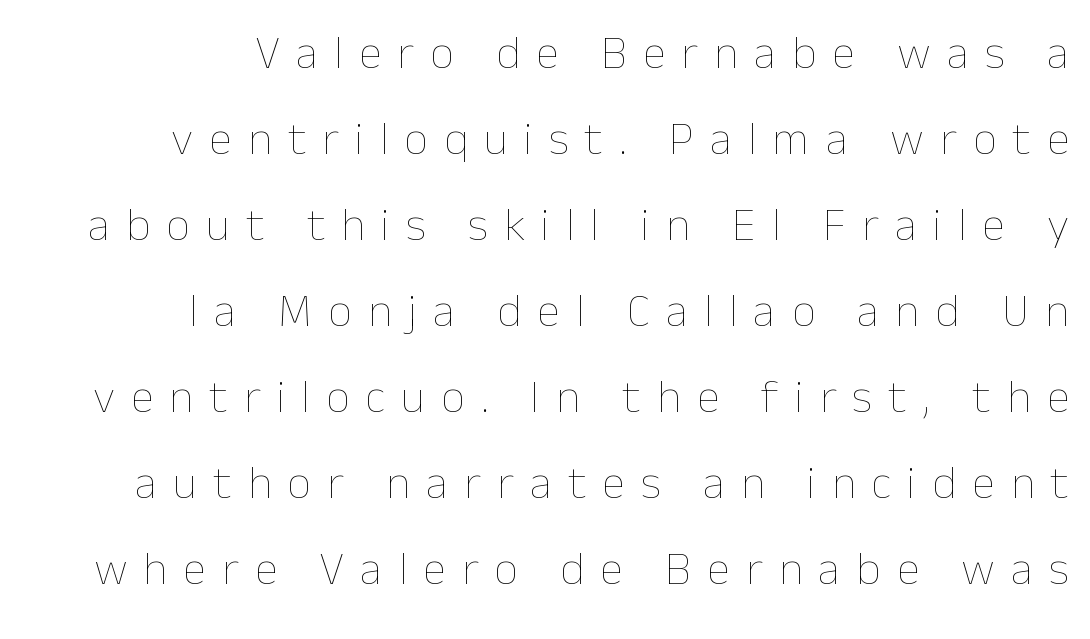
Any mark beneath the type? The region is blank. Words appear elongated and porous because spacing is wide. You could not count columns in this text — the font is proportionally spaced. These glyphs show unthickened strokes, regular width or finer. The compositor pushed each line to the right boundary. Vertical strokes here are truly vertical.
